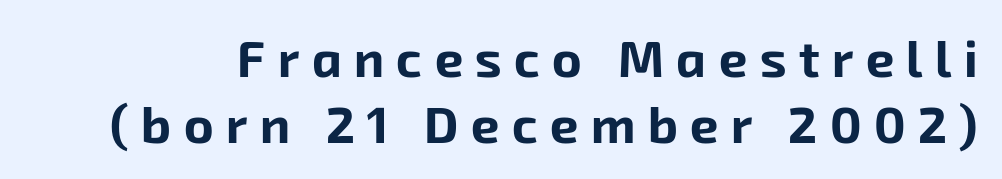
The image shows 51 px bold sans-serif type; set normal line spacing (1.3x), unusually wide letter spacing (+0.24 em), not underlined; low stroke contrast and a medium x-height.
